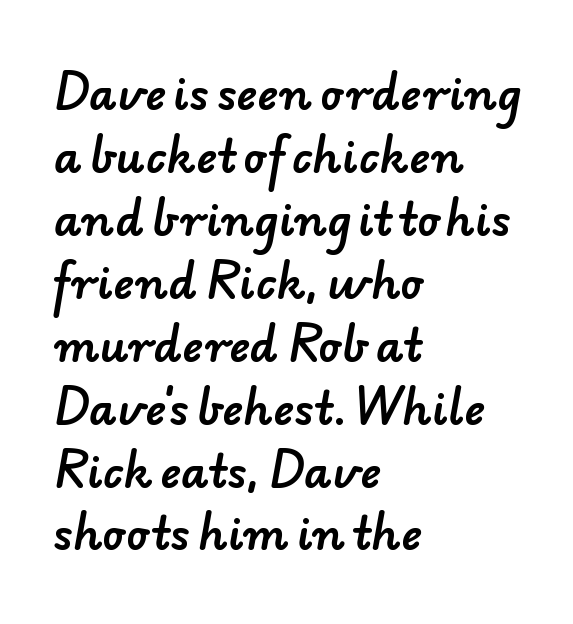
The image shows 44 px sans-serif type; set left-aligned, normal line spacing (1.43x), normal letter spacing, not underlined; low stroke contrast and a small x-height.
